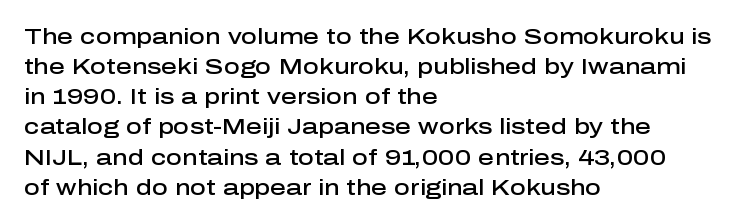
The image shows 22 px text type, upright; set left-aligned, normal line spacing (1.37x), normal letter spacing, not underlined.
